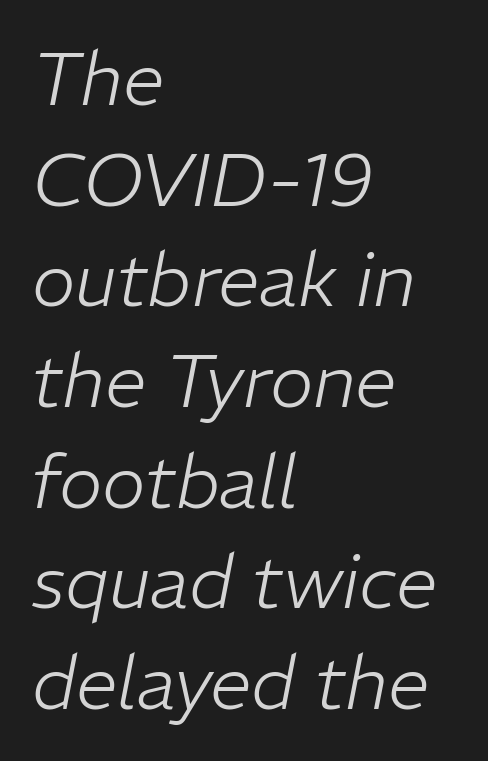
Q: Is the text bold? A: No.
Q: Is the text italic (slanted)? A: Yes, it leans right by about 11 degrees.
Q: Is the text underlined? A: No.
Q: How is the paragraph aligned? A: Left-aligned.
Q: Is the spacing between letters normal or unusually wide? A: Normal.
Q: Is the spacing between lines tight, normal or loose? A: Normal.
Q: Width (condensed, normal, or wide)? A: Normal.
Q: Stroke contrast? A: Low.
Q: x-height? A: Medium.
Q: Monospaced? A: No.
